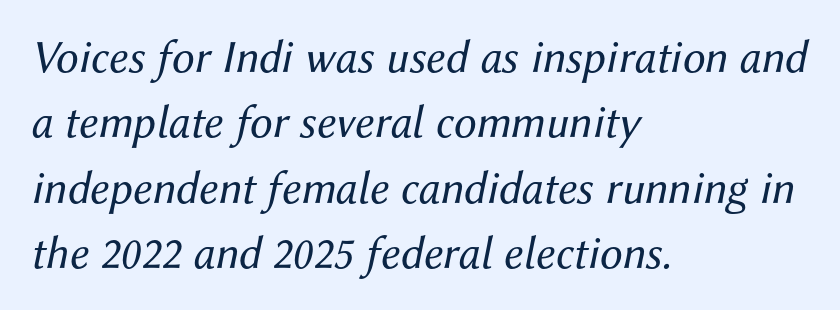
Q: Is the text bold? A: No.
Q: Is the text italic (slanted)? A: Yes, it leans right by about 12 degrees.
Q: Is the text underlined? A: No.
Q: How is the paragraph aligned? A: Left-aligned.
Q: Is the spacing between letters normal or unusually wide? A: Normal.
Q: Is the spacing between lines tight, normal or loose? A: Normal.
Q: Width (condensed, normal, or wide)? A: Normal.
Q: Stroke contrast? A: Medium.
Q: x-height? A: Medium.
Q: Monospaced? A: No.
